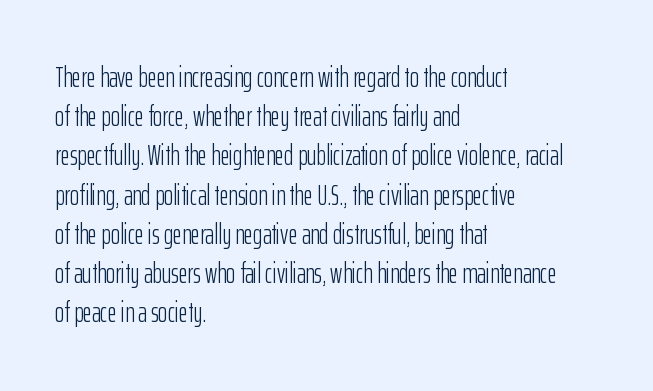
Q: Is the text bold? A: No.
Q: Is the text italic (slanted)? A: No, it is upright.
Q: Is the typeface a serif or a sans-serif typeface? A: Sans-serif.
Q: Is the text underlined? A: No.
Q: How is the paragraph aligned? A: Left-aligned.
Q: Is the spacing between letters normal or unusually wide? A: Normal.
Q: Is the spacing between lines tight, normal or loose? A: Normal.
Q: Width (condensed, normal, or wide)? A: Condensed.
Q: Stroke contrast? A: Low.
Q: x-height? A: Medium.
Q: Monospaced? A: No.
